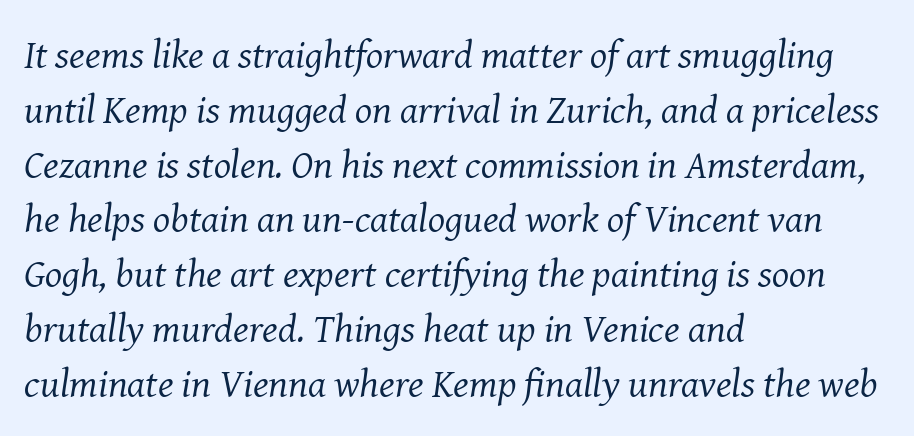
Q: Is the text bold? A: No.
Q: Is the text italic (slanted)? A: Yes, it leans right by about 8 degrees.
Q: Is the typeface a serif or a sans-serif typeface? A: Serif.
Q: Is the text underlined? A: No.
Q: How is the paragraph aligned? A: Left-aligned.
Q: Is the spacing between letters normal or unusually wide? A: Normal.
Q: Is the spacing between lines tight, normal or loose? A: Normal.
Q: Width (condensed, normal, or wide)? A: Normal.
Q: Stroke contrast? A: Medium.
Q: x-height? A: Medium.
Q: Monospaced? A: No.
